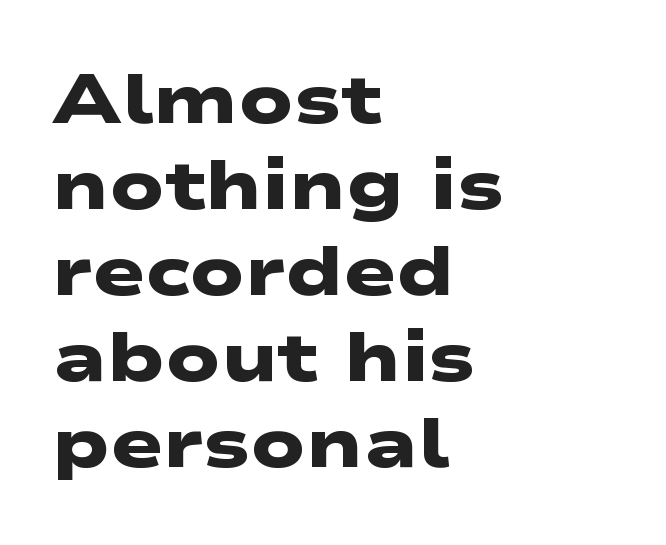
Observe the absence of serifs on each vertical stroke in this sample. The gap between lines stays unmarked. Strokes here are thick enough to call this a true bold. Leftover space on each line is placed entirely after the last word.
